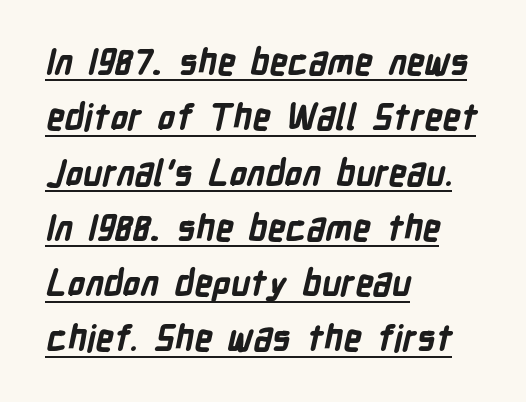
{"serif": "no", "bold": "yes", "weight": "bold", "width": "condensed", "stroke_contrast": "low", "x_height": "medium", "monospaced": "no", "underline": "yes", "align": "left", "line_spacing": "normal", "line_spacing_ratio": 1.58, "letter_spacing": "normal", "letter_spacing_em": 0.0, "glyph_px": 35}
